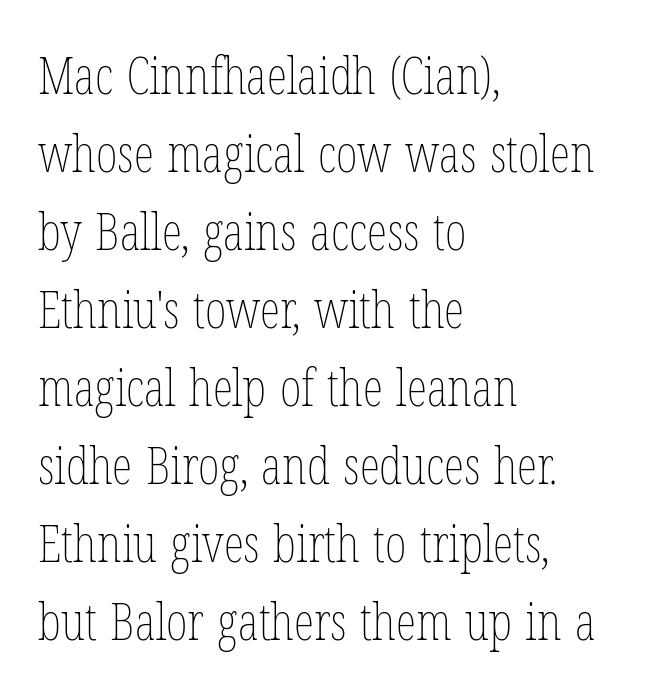
The leading is moderate, giving the passage an even texture. Each word holds together tightly as a unit, with standard inter-letter gaps. The baseline area is clear. Stems and bowls with no extra thickness — not bold.
